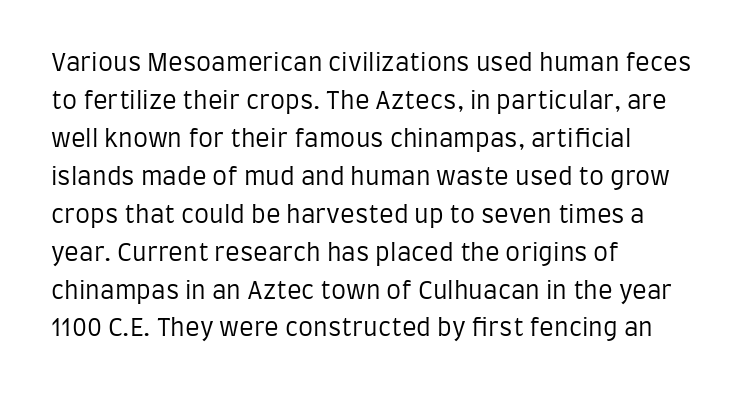
The image shows 24 px text type, upright; set left-aligned, normal line spacing (1.58x), normal letter spacing, not underlined.
